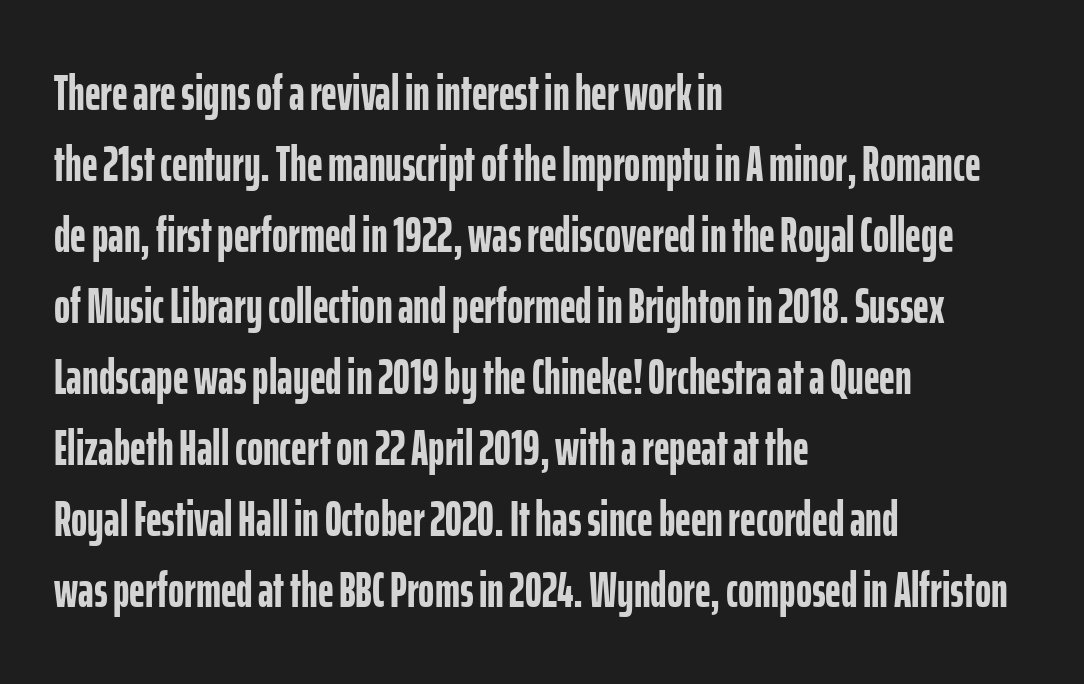
The image shows 49 px semibold, condensed sans-serif type, upright; set left-aligned, normal line spacing (1.45x), normal letter spacing, not underlined; low stroke contrast and a medium x-height.
